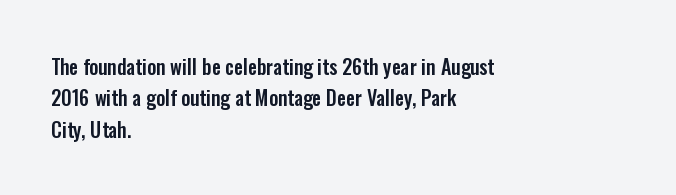
Q: Is the text italic (slanted)? A: No, it is upright.
Q: Is the text underlined? A: No.
Q: How is the paragraph aligned? A: Left-aligned.
Q: Is the spacing between letters normal or unusually wide? A: Normal.
Q: Is the spacing between lines tight, normal or loose? A: Normal.
